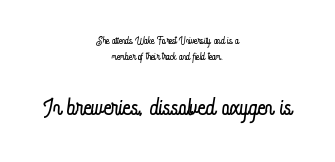
{"bold": "no", "weight": "light", "width": "condensed", "stroke_contrast": "low", "x_height": "small", "monospaced": "no", "underline": "no", "align": "center", "line_spacing": "tight", "line_spacing_ratio": 1.11, "letter_spacing": "normal", "letter_spacing_em": 0.0, "larger_block": "second", "size_ratio": 2.43, "glyph_px": 34}
